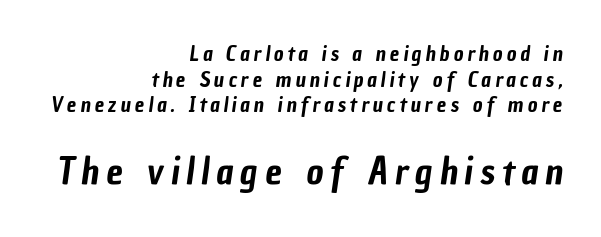
The image shows 37 px condensed sans-serif type; set right-aligned, line spacing 1.22x, not underlined; the second (bottom) block is 1.76x larger; low stroke contrast and a medium x-height.
